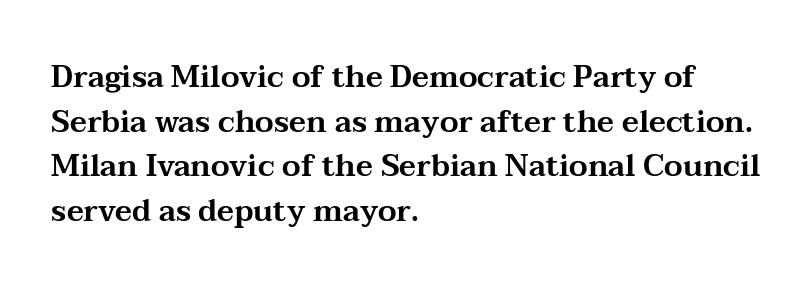
The image shows 30 px wide serif type, upright; set left-aligned, normal line spacing (1.49x), normal letter spacing, not underlined; medium stroke contrast and a medium x-height.
